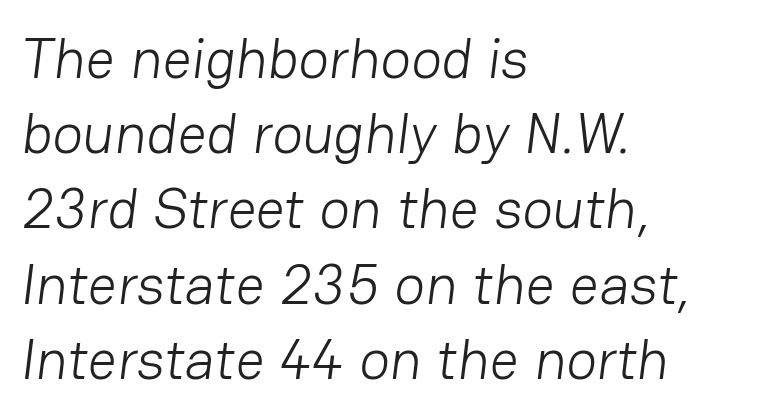
{"serif": "no", "bold": "no", "weight": "light", "width": "normal", "stroke_contrast": "low", "x_height": "medium", "monospaced": "no", "underline": "no", "align": "left", "line_spacing": "normal", "line_spacing_ratio": 1.32, "letter_spacing": "normal", "letter_spacing_em": 0.0, "glyph_px": 57}
